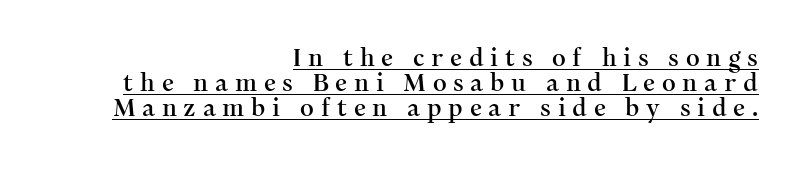
Underlined type. Regarding leading, the lines here are crowded together. The face used here is rendered with a markedly widened letterfit. This sample uses an upright cut, with every glyph sitting square on the baseline. Line ends are locked; line starts wander.
